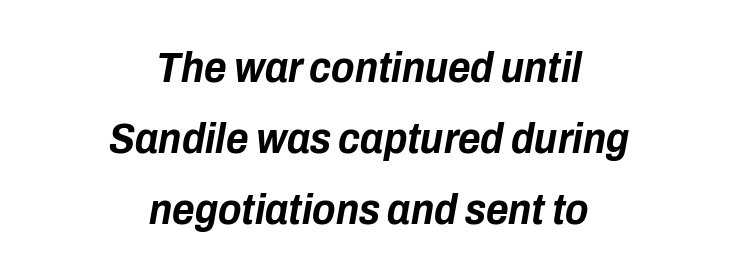
{"italic": "yes", "lean": "right", "slant_degrees": 10, "bold": "yes", "weight": "bold", "width": "condensed", "stroke_contrast": "low", "x_height": "medium", "monospaced": "no", "underline": "no", "align": "center", "line_spacing": "normal", "line_spacing_ratio": 1.65, "letter_spacing": "normal", "letter_spacing_em": 0.0, "glyph_px": 43}
